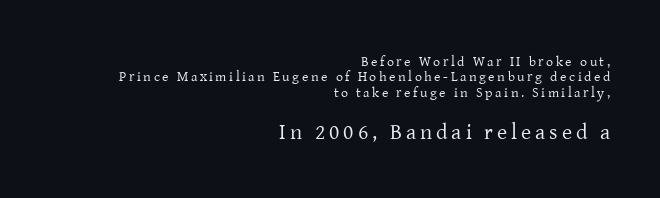
The image shows 22 px text type, upright; set right-aligned, tight line spacing (1.1x), not underlined; the second (bottom) block is 1.57x larger.
